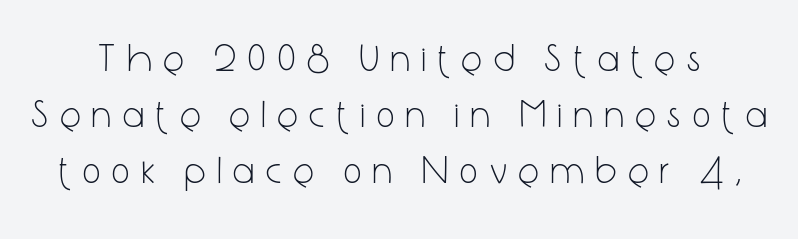
Letters rest on an invisible, unmarked baseline. Reading down the column, the eye jumps a familiar distance to each next line. Heaviness? Minimal to ordinary, like unemphasized prose. Ascenders rise straight up at ninety degrees. The passage shown is typeset with a sans-serif family. A typesetter would call this heavily tracked-out type.
